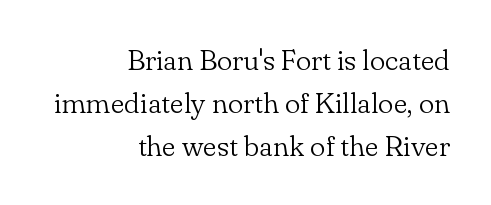
{"serif": "yes", "italic": "no", "bold": "no", "weight": "light", "width": "normal", "stroke_contrast": "low", "x_height": "small", "monospaced": "no", "underline": "no", "align": "right", "line_spacing": "normal", "line_spacing_ratio": 1.48, "letter_spacing": "normal", "letter_spacing_em": 0.0, "glyph_px": 29}
